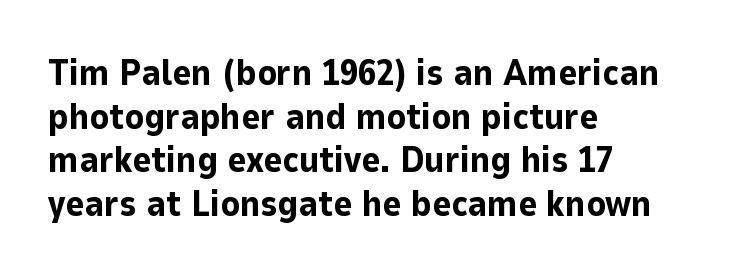
{"serif": "no", "italic": "no", "bold": "yes", "weight": "bold", "width": "normal", "stroke_contrast": "low", "x_height": "medium", "monospaced": "no", "underline": "no", "align": "left", "line_spacing_ratio": 1.21, "letter_spacing": "normal", "letter_spacing_em": 0.0, "glyph_px": 36}
